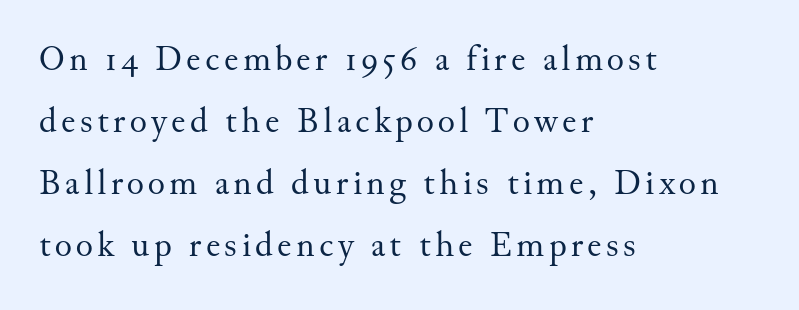
Q: Is the text bold? A: No.
Q: Is the text italic (slanted)? A: No, it is upright.
Q: Is the typeface a serif or a sans-serif typeface? A: Serif.
Q: Is the text underlined? A: No.
Q: How is the paragraph aligned? A: Left-aligned.
Q: Width (condensed, normal, or wide)? A: Normal.
Q: Stroke contrast? A: Medium.
Q: x-height? A: Small.
Q: Monospaced? A: No.
